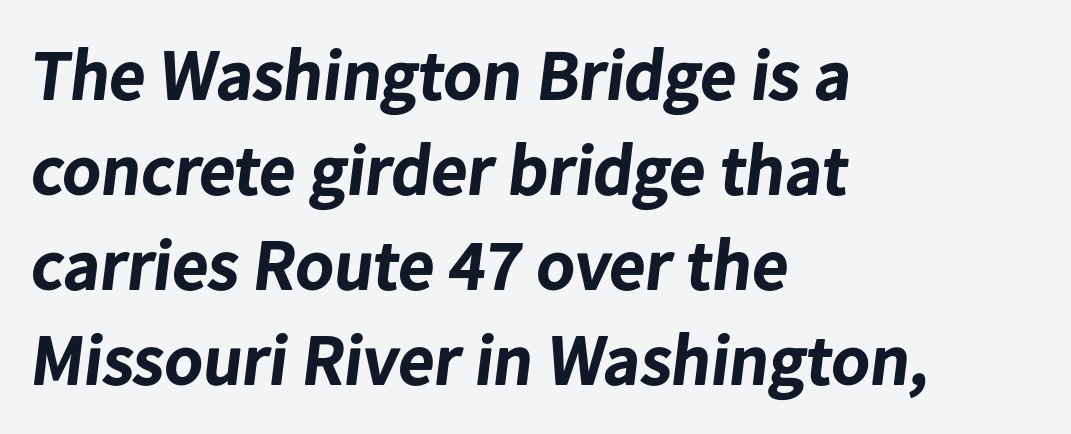
Q: Is the text bold? A: Yes.
Q: Is the typeface a serif or a sans-serif typeface? A: Sans-serif.
Q: Is the text underlined? A: No.
Q: How is the paragraph aligned? A: Left-aligned.
Q: Is the spacing between letters normal or unusually wide? A: Normal.
Q: Is the spacing between lines tight, normal or loose? A: Normal.
Q: Width (condensed, normal, or wide)? A: Normal.
Q: Stroke contrast? A: Low.
Q: x-height? A: Medium.
Q: Monospaced? A: No.
